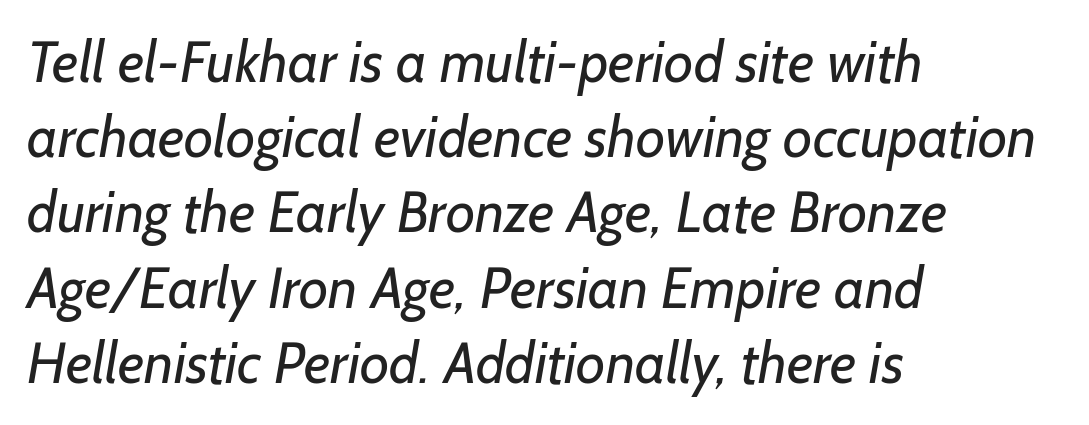
The image shows 57 px regular-weight sans-serif type; set left-aligned, normal line spacing (1.32x), normal letter spacing, not underlined; low stroke contrast and a medium x-height.
